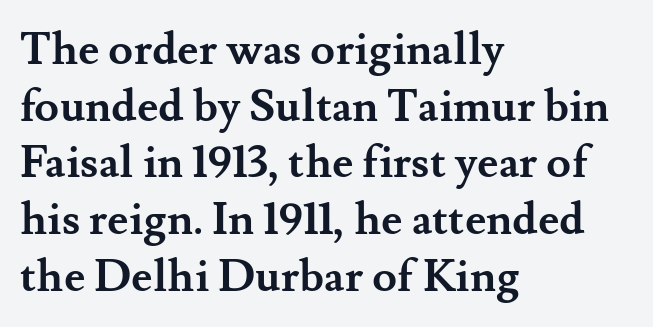
The image shows 45 px semibold serif type, upright; set left-aligned, normal line spacing (1.26x), normal letter spacing, not underlined; medium stroke contrast and a small x-height.
